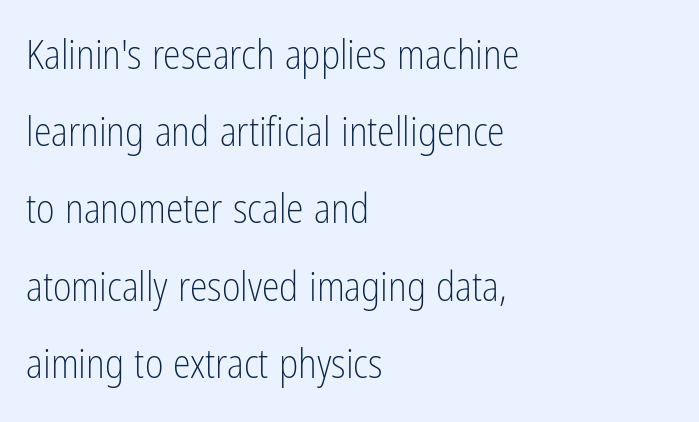
Posture: vertical. Stroke mass is kept to a normal reading level or below. The space directly below the letters is spotless. You can tell from the bare stems that sans-serif type was used. Tracking here is standard; glyphs follow each other at the usual distance.
